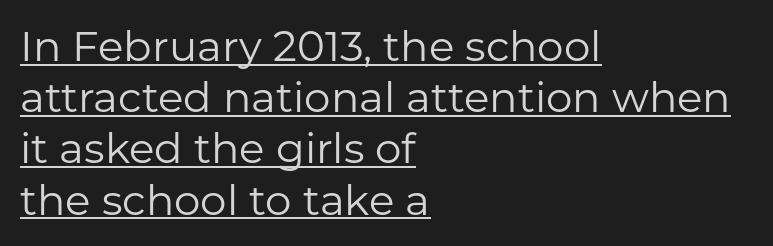
{"serif": "no", "italic": "no", "bold": "no", "weight": "regular", "width": "normal", "stroke_contrast": "low", "x_height": "medium", "monospaced": "no", "underline": "yes", "align": "left", "line_spacing_ratio": 1.22, "letter_spacing": "normal", "letter_spacing_em": 0.0, "glyph_px": 42}
